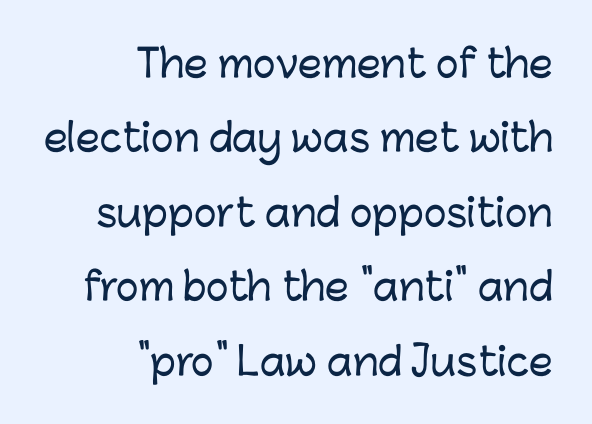
The strip under each line holds only bare page. To sum up the face: it is a sans, with no serifs. Here the designer chose a conventional face with non-uniform glyph widths. What's the leading like? Stretched, with rows far apart.
